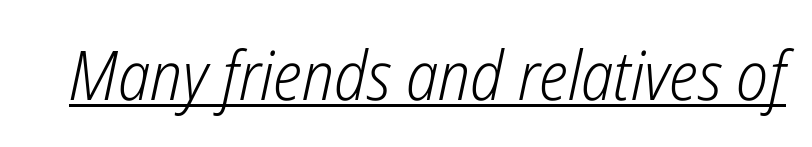
Q: Is the text bold? A: No.
Q: Is the text italic (slanted)? A: Yes, it leans right by about 12 degrees.
Q: Is the text underlined? A: Yes.
Q: Is the spacing between letters normal or unusually wide? A: Normal.
Q: Width (condensed, normal, or wide)? A: Condensed.
Q: Stroke contrast? A: Low.
Q: x-height? A: Medium.
Q: Monospaced? A: No.
